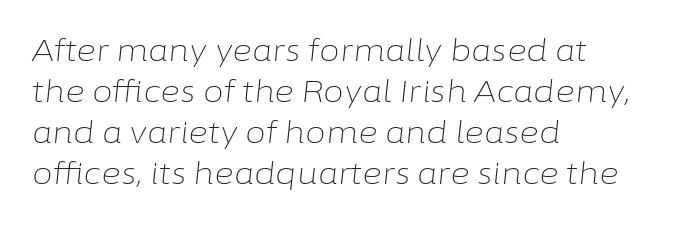
The image shows 30 px light type, italic (leaning right); set left-aligned, normal line spacing (1.37x), normal letter spacing, not underlined; low stroke contrast and a medium x-height.
